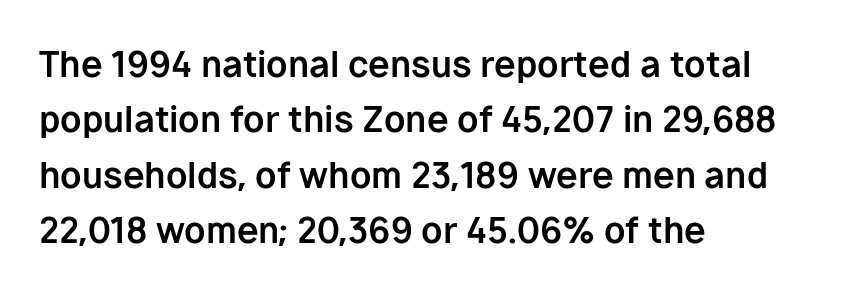
Q: Is the text bold? A: Yes.
Q: Is the text italic (slanted)? A: No, it is upright.
Q: Is the typeface a serif or a sans-serif typeface? A: Sans-serif.
Q: Is the text underlined? A: No.
Q: How is the paragraph aligned? A: Left-aligned.
Q: Is the spacing between letters normal or unusually wide? A: Normal.
Q: Is the spacing between lines tight, normal or loose? A: Normal.
Q: Width (condensed, normal, or wide)? A: Normal.
Q: Stroke contrast? A: Low.
Q: x-height? A: Medium.
Q: Monospaced? A: No.
